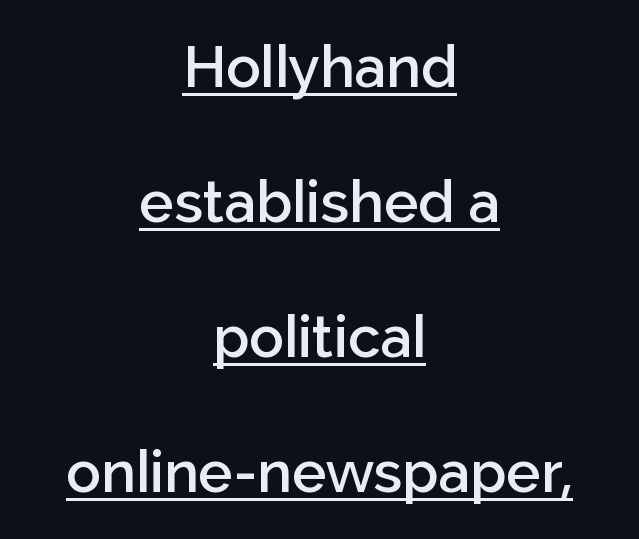
Q: Is the text bold? A: Semi-bold.
Q: Is the text italic (slanted)? A: No, it is upright.
Q: Is the typeface a serif or a sans-serif typeface? A: Sans-serif.
Q: Is the text underlined? A: Yes.
Q: How is the paragraph aligned? A: Centered.
Q: Is the spacing between letters normal or unusually wide? A: Normal.
Q: Is the spacing between lines tight, normal or loose? A: Loose.
Q: Width (condensed, normal, or wide)? A: Normal.
Q: Stroke contrast? A: Low.
Q: x-height? A: Medium.
Q: Monospaced? A: No.
